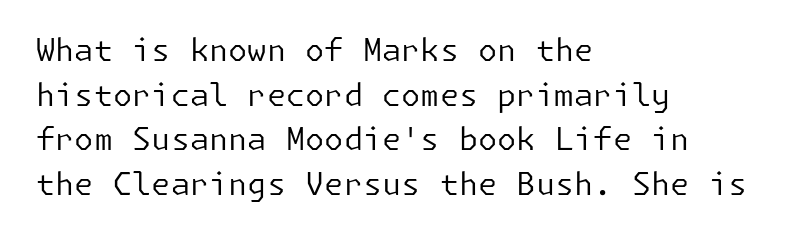
Q: Is the text bold? A: No.
Q: Is the text italic (slanted)? A: No, it is upright.
Q: Is the typeface a serif or a sans-serif typeface? A: Sans-serif.
Q: Is the text underlined? A: No.
Q: How is the paragraph aligned? A: Left-aligned.
Q: Is the spacing between letters normal or unusually wide? A: Normal.
Q: Is the spacing between lines tight, normal or loose? A: Normal.
Q: Width (condensed, normal, or wide)? A: Normal.
Q: Stroke contrast? A: Low.
Q: x-height? A: Medium.
